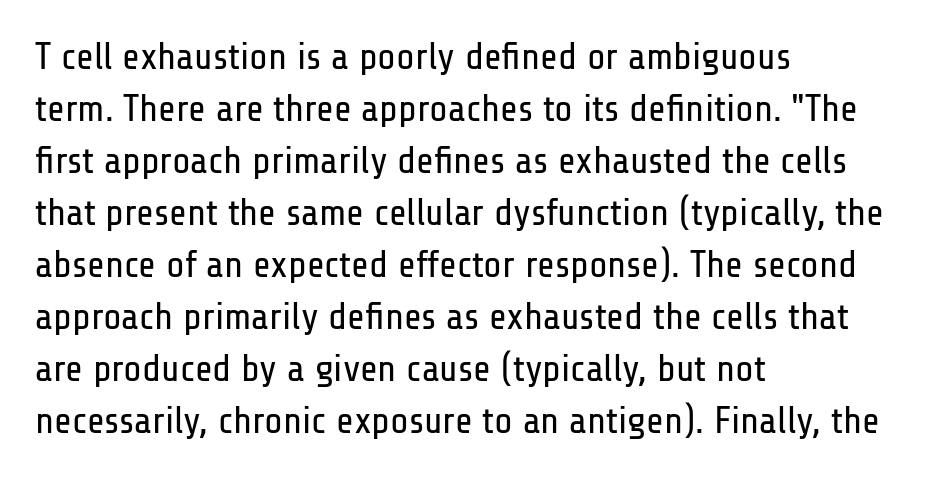
{"serif": "no", "italic": "no", "bold": "no", "weight": "regular", "width": "condensed", "stroke_contrast": "low", "x_height": "medium", "monospaced": "no", "underline": "no", "align": "left", "line_spacing": "normal", "line_spacing_ratio": 1.37, "letter_spacing": "normal", "letter_spacing_em": 0.0, "glyph_px": 38}
